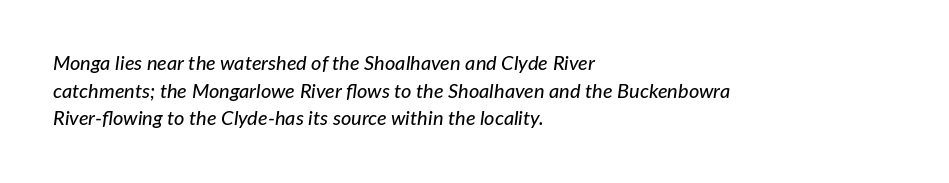
Q: Is the text italic (slanted)? A: Yes, it leans right by about 7 degrees.
Q: Is the text underlined? A: No.
Q: How is the paragraph aligned? A: Left-aligned.
Q: Is the spacing between letters normal or unusually wide? A: Normal.
Q: Is the spacing between lines tight, normal or loose? A: Normal.
